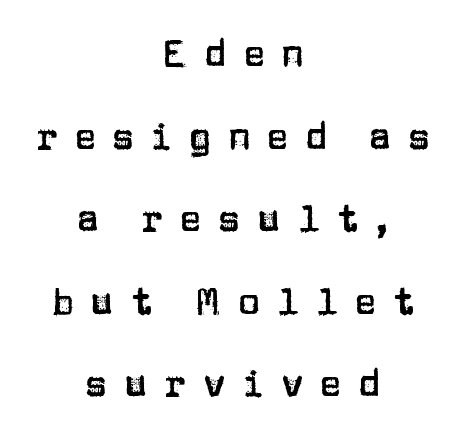
The image shows 37 px sans-serif type, upright; set centered, loose line spacing (2.23x), unusually wide letter spacing (+0.44 em), not underlined; low stroke contrast and a large x-height.
